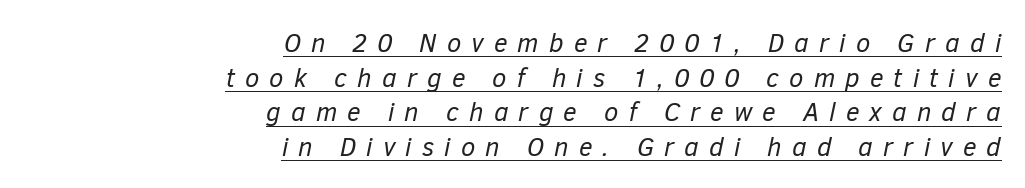
{"italic": "yes", "lean": "right", "slant_degrees": 12, "bold": "no", "underline": "yes", "align": "right", "line_spacing": "normal", "line_spacing_ratio": 1.33, "letter_spacing": "wide", "letter_spacing_em": 0.39, "glyph_px": 26}
